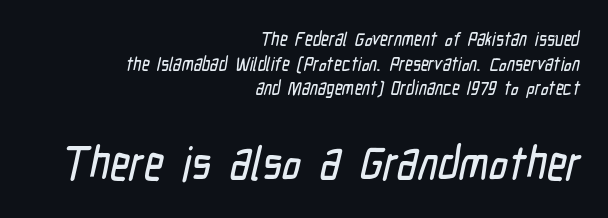
{"serif": "no", "width": "condensed", "stroke_contrast": "low", "x_height": "medium", "monospaced": "no", "underline": "no", "align": "right", "line_spacing": "normal", "line_spacing_ratio": 1.29, "letter_spacing": "normal", "letter_spacing_em": 0.0, "larger_block": "second", "size_ratio": 2.47, "glyph_px": 47}
